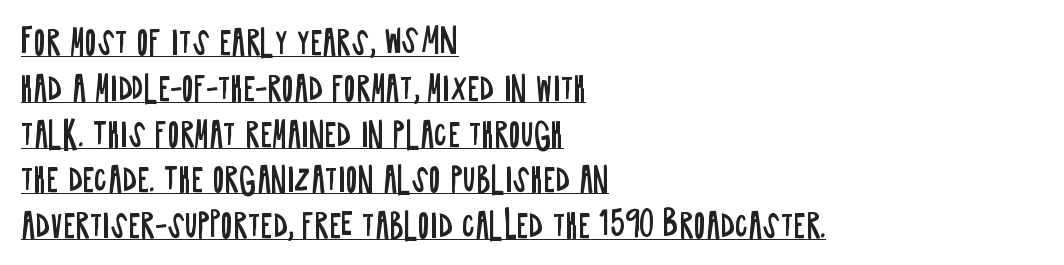
Q: Is the text bold? A: No.
Q: Is the text italic (slanted)? A: No, it is upright.
Q: Is the typeface a serif or a sans-serif typeface? A: Sans-serif.
Q: Is the text underlined? A: Yes.
Q: How is the paragraph aligned? A: Left-aligned.
Q: Is the spacing between letters normal or unusually wide? A: Normal.
Q: Is the spacing between lines tight, normal or loose? A: Normal.
Q: Width (condensed, normal, or wide)? A: Condensed.
Q: Stroke contrast? A: Low.
Q: x-height? A: Large.
Q: Monospaced? A: No.
